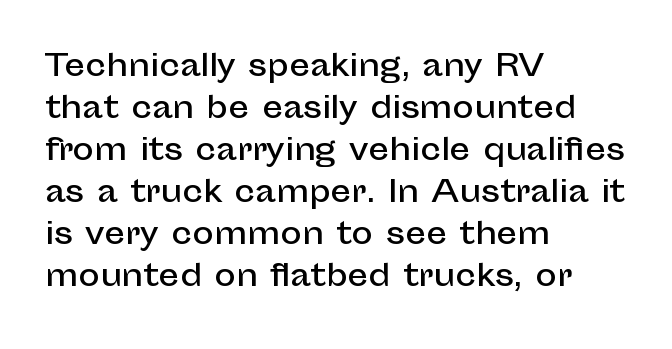
The image shows 29 px sans-serif type, upright; set left-aligned, normal line spacing (1.45x), normal letter spacing, not underlined; low stroke contrast and a medium x-height.
